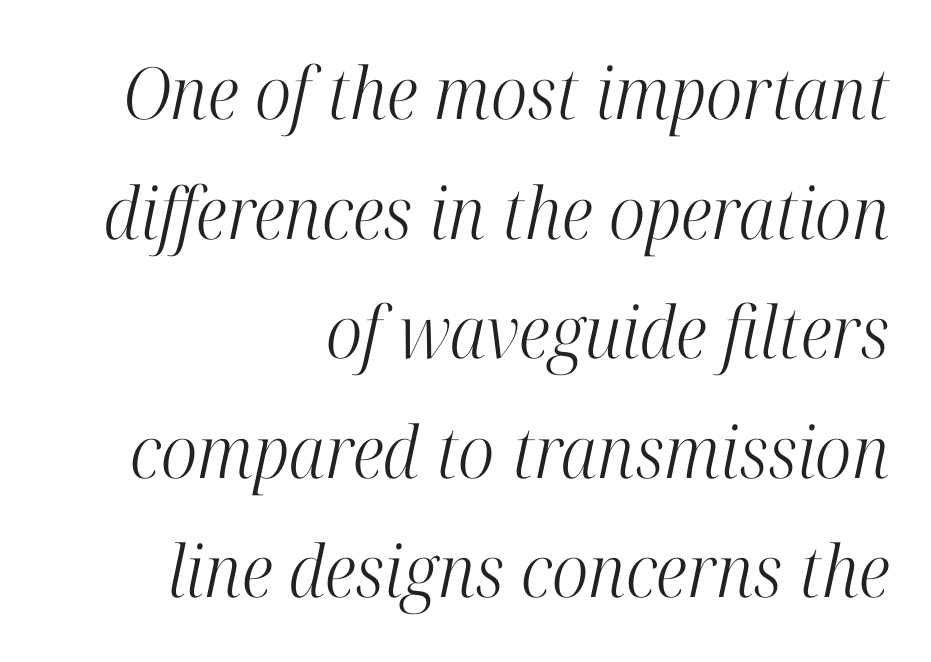
Q: Is the text bold? A: No.
Q: Is the text italic (slanted)? A: Yes, it leans right by about 12 degrees.
Q: Is the typeface a serif or a sans-serif typeface? A: Serif.
Q: Is the text underlined? A: No.
Q: How is the paragraph aligned? A: Right-aligned.
Q: Is the spacing between letters normal or unusually wide? A: Normal.
Q: Is the spacing between lines tight, normal or loose? A: Normal.
Q: Width (condensed, normal, or wide)? A: Condensed.
Q: Stroke contrast? A: High.
Q: x-height? A: Medium.
Q: Monospaced? A: No.
